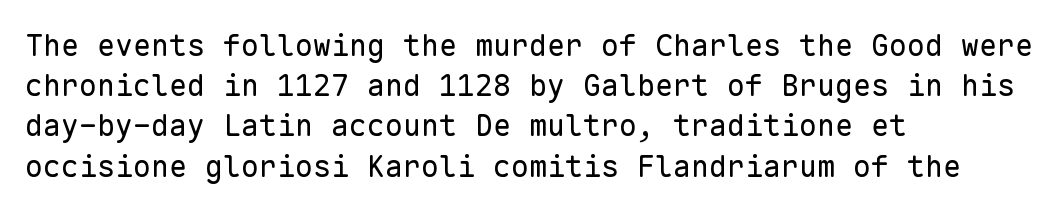
Q: Is the text bold? A: No.
Q: Is the text italic (slanted)? A: No, it is upright.
Q: Is the typeface a serif or a sans-serif typeface? A: Sans-serif.
Q: Is the text underlined? A: No.
Q: How is the paragraph aligned? A: Left-aligned.
Q: Is the spacing between letters normal or unusually wide? A: Normal.
Q: Is the spacing between lines tight, normal or loose? A: Normal.
Q: Width (condensed, normal, or wide)? A: Normal.
Q: Stroke contrast? A: Low.
Q: x-height? A: Medium.
Q: Monospaced? A: Yes.
